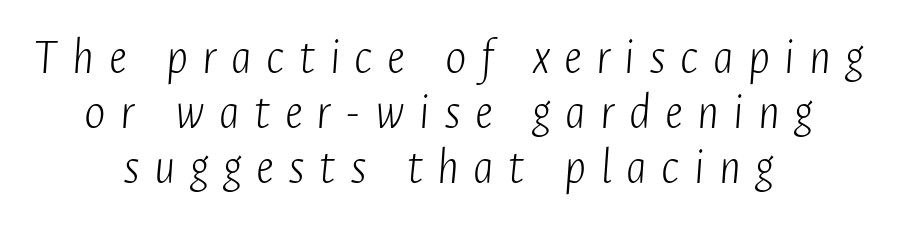
{"italic": "yes", "lean": "right", "slant_degrees": 4, "bold": "no", "weight": "light", "width": "condensed", "stroke_contrast": "low", "x_height": "medium", "monospaced": "no", "underline": "no", "align": "center", "line_spacing": "tight", "line_spacing_ratio": 1.08, "letter_spacing": "wide", "letter_spacing_em": 0.28, "glyph_px": 51}
